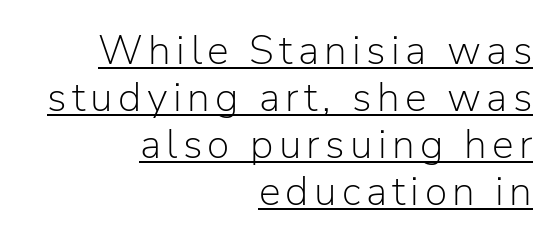
The image shows 41 px light sans-serif type, upright; set right-aligned, tight line spacing (1.15x), underlined; low stroke contrast and a medium x-height.
